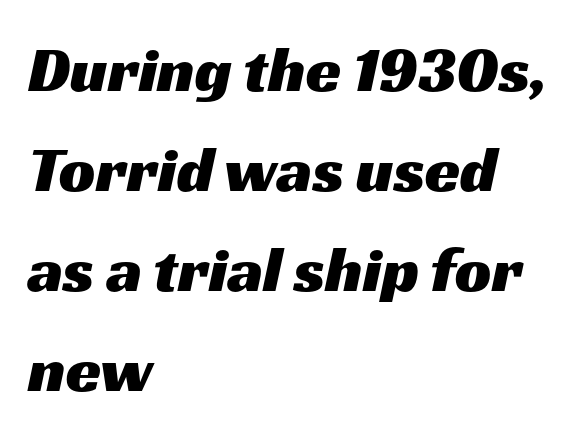
{"serif": "no", "width": "wide", "stroke_contrast": "medium", "x_height": "medium", "monospaced": "no", "underline": "no", "align": "left", "line_spacing": "normal", "line_spacing_ratio": 1.56, "letter_spacing": "normal", "letter_spacing_em": 0.0, "glyph_px": 64}
